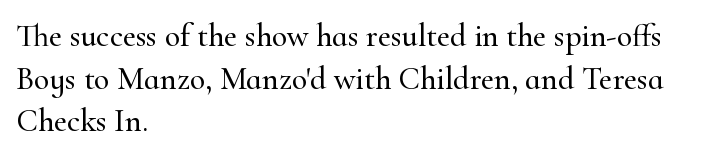
The passage shown stacks its lines at a standard gap. Character widths vary here, with narrow letters taking less room than wide ones. Left-aligned paragraph, ragged on the right. The foot of each line stays bare and open. The glyphs in this specimen are seriffed. Posture: vertical.
